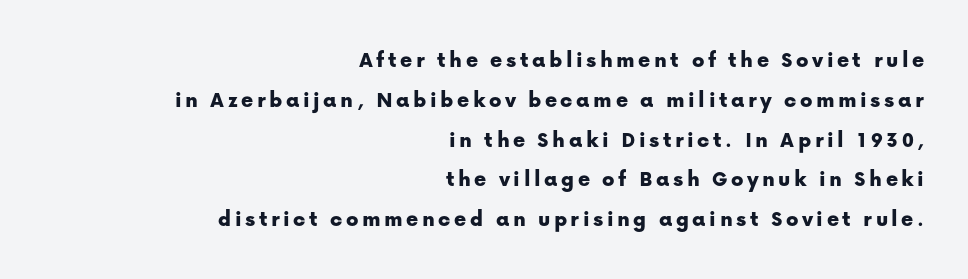
The typesetter chose a ragged-left arrangement here. Anything drawn beneath the words? Only blank space. A roman cut, with each character standing at attention.
